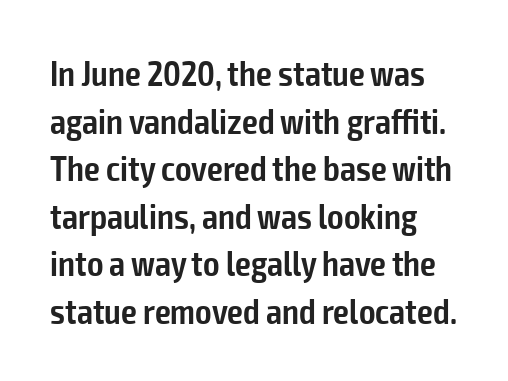
Q: Is the text bold? A: Semi-bold.
Q: Is the text italic (slanted)? A: No, it is upright.
Q: Is the typeface a serif or a sans-serif typeface? A: Sans-serif.
Q: Is the text underlined? A: No.
Q: How is the paragraph aligned? A: Left-aligned.
Q: Is the spacing between letters normal or unusually wide? A: Normal.
Q: Is the spacing between lines tight, normal or loose? A: Normal.
Q: Width (condensed, normal, or wide)? A: Condensed.
Q: Stroke contrast? A: Low.
Q: x-height? A: Medium.
Q: Monospaced? A: No.
